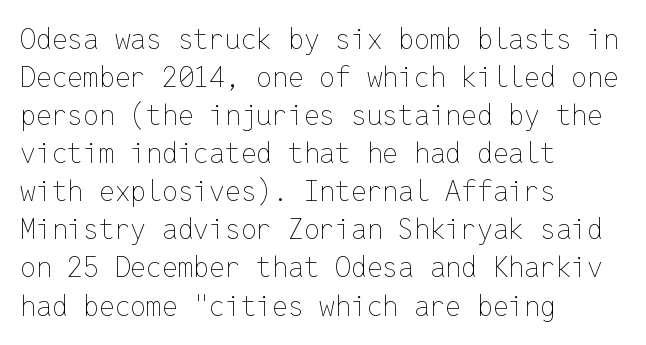
{"italic": "no", "bold": "no", "weight": "thin", "width": "normal", "stroke_contrast": "low", "x_height": "medium", "monospaced": "yes", "underline": "no", "align": "left", "line_spacing": "normal", "line_spacing_ratio": 1.36, "letter_spacing": "normal", "letter_spacing_em": 0.0, "glyph_px": 28}
